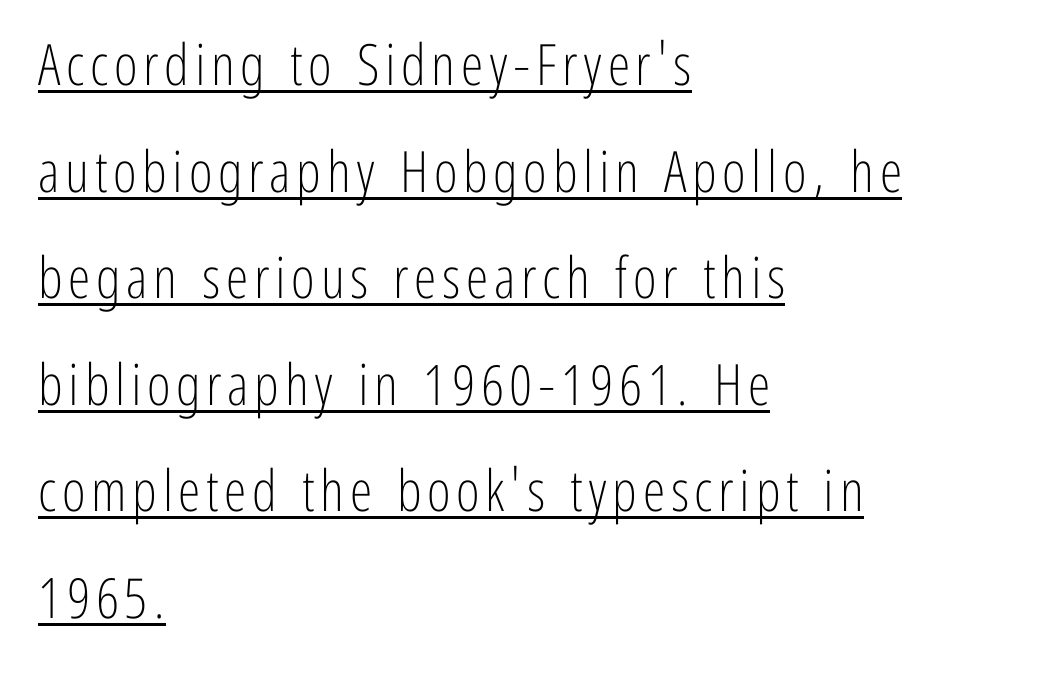
Q: Is the text bold? A: No.
Q: Is the text italic (slanted)? A: No, it is upright.
Q: Is the typeface a serif or a sans-serif typeface? A: Sans-serif.
Q: Is the text underlined? A: Yes.
Q: How is the paragraph aligned? A: Left-aligned.
Q: Width (condensed, normal, or wide)? A: Condensed.
Q: Stroke contrast? A: Low.
Q: x-height? A: Medium.
Q: Monospaced? A: No.
